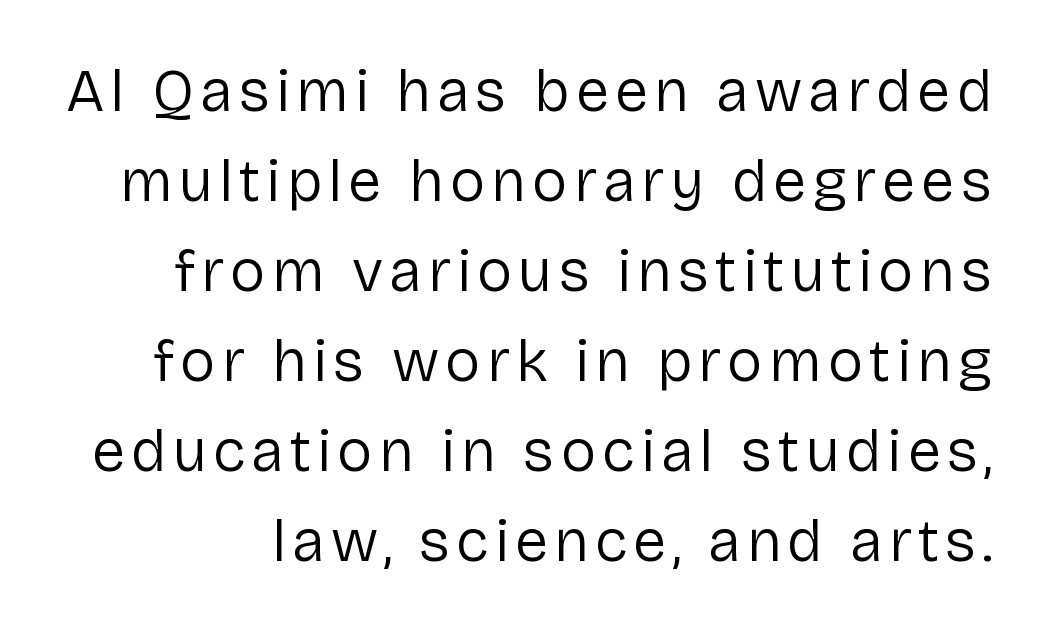
{"serif": "no", "italic": "no", "bold": "no", "weight": "regular", "width": "normal", "stroke_contrast": "low", "x_height": "medium", "monospaced": "no", "underline": "no", "line_spacing": "normal", "line_spacing_ratio": 1.5, "glyph_px": 60}
